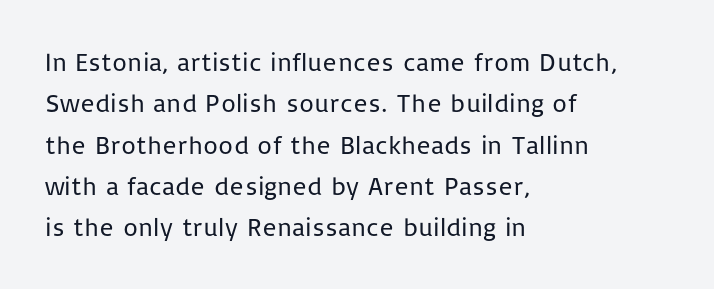
Each stroke keeps to a modest, everyday thickness or less. Whoever set this chose a conventional vertical rhythm. Caption: multi-line text, flush left, ragged right. Underlining? Definitely not there.
